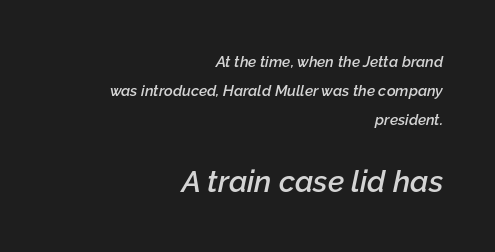
{"italic": "yes", "lean": "right", "slant_degrees": 12, "bold": "semi", "weight": "semibold", "width": "normal", "stroke_contrast": "low", "x_height": "medium", "monospaced": "no", "underline": "no", "align": "right", "line_spacing": "loose", "line_spacing_ratio": 1.93, "letter_spacing": "normal", "letter_spacing_em": 0.0, "larger_block": "second", "size_ratio": 2.0, "glyph_px": 30}
